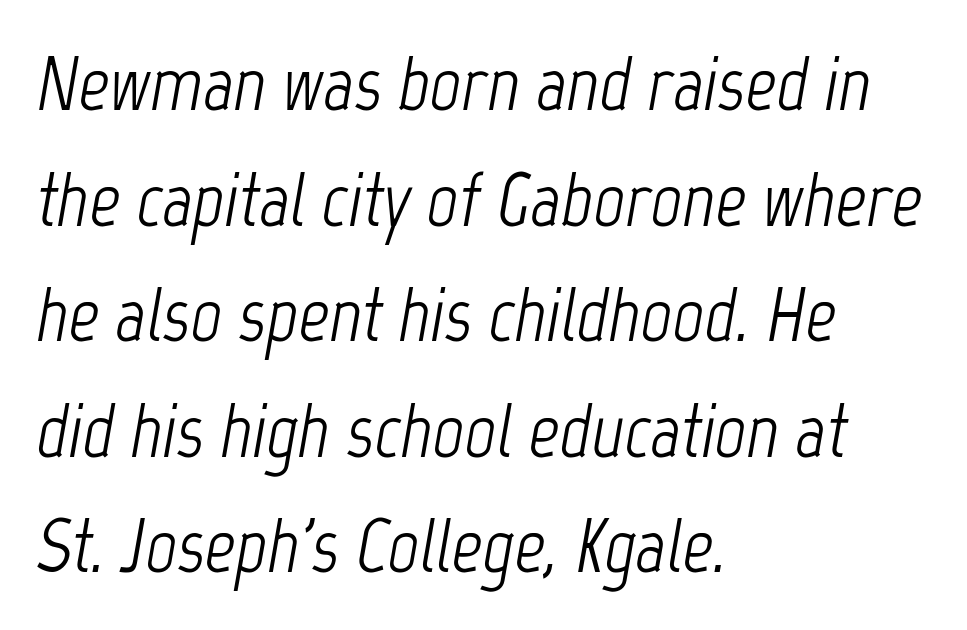
Q: Is the text bold? A: No.
Q: Is the text italic (slanted)? A: Yes, it leans right by about 12 degrees.
Q: Is the text underlined? A: No.
Q: How is the paragraph aligned? A: Left-aligned.
Q: Is the spacing between letters normal or unusually wide? A: Normal.
Q: Is the spacing between lines tight, normal or loose? A: Normal.
Q: Width (condensed, normal, or wide)? A: Condensed.
Q: Stroke contrast? A: Low.
Q: x-height? A: Medium.
Q: Monospaced? A: No.
